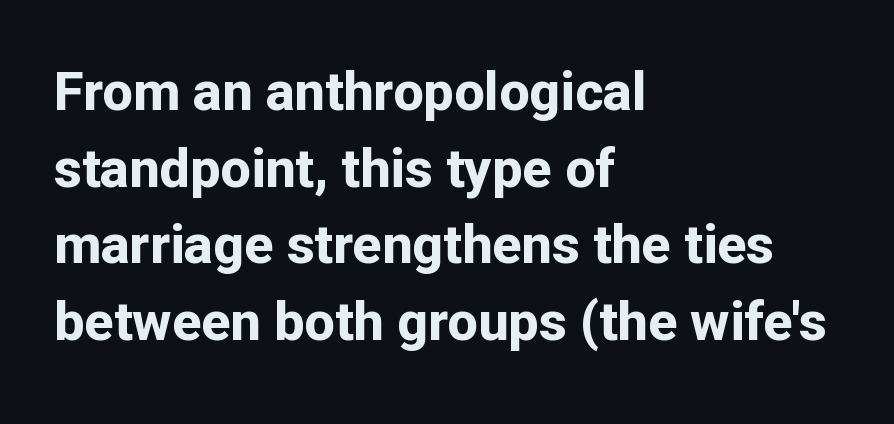
{"serif": "no", "italic": "no", "bold": "yes", "weight": "bold", "width": "normal", "stroke_contrast": "low", "x_height": "medium", "monospaced": "no", "underline": "no", "align": "left", "line_spacing": "normal", "line_spacing_ratio": 1.42, "letter_spacing": "normal", "letter_spacing_em": 0.0, "glyph_px": 54}
